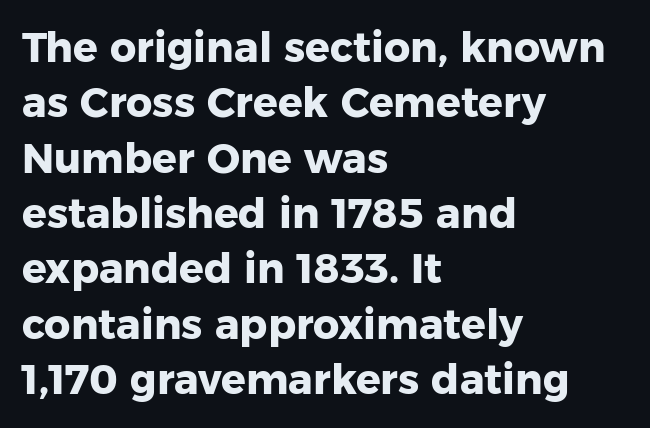
{"serif": "no", "italic": "no", "bold": "yes", "weight": "heavy", "width": "normal", "stroke_contrast": "low", "x_height": "medium", "monospaced": "no", "underline": "no", "align": "left", "line_spacing": "normal", "line_spacing_ratio": 1.35, "letter_spacing": "normal", "letter_spacing_em": 0.0, "glyph_px": 41}
